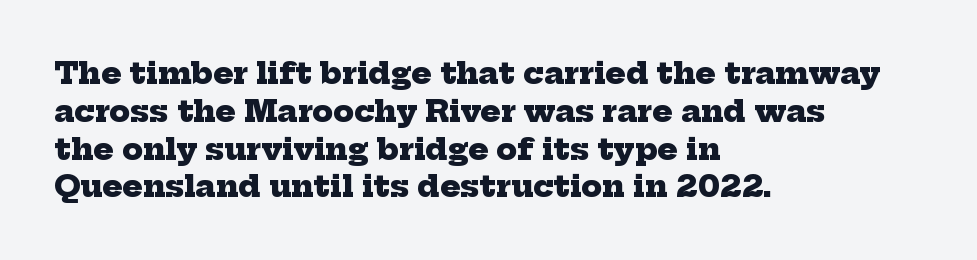
Spacing between characters is what you'd get straight out of the box. Spacing verdict: proportional, widths tailored to each character. Horizontally, the lines are justified to the leading edge only. Descenders hang freely into open space.
